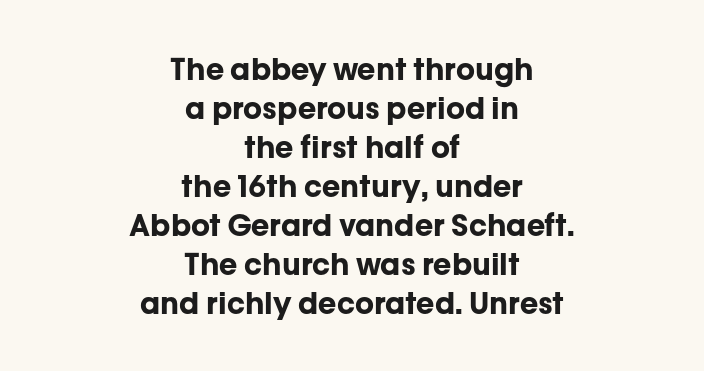
Designer's note — italics off, roman on. Quick note: underline off. There is no visible air inserted between adjacent glyphs. Look at the bottom of the vertical strokes: they stop flat, with no serifs.
